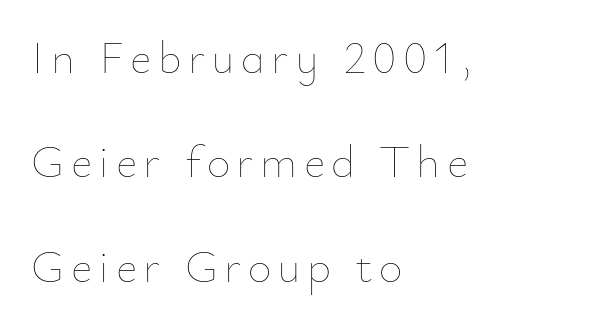
Q: Is the text bold? A: No.
Q: Is the text italic (slanted)? A: No, it is upright.
Q: Is the text underlined? A: No.
Q: How is the paragraph aligned? A: Left-aligned.
Q: Is the spacing between lines tight, normal or loose? A: Loose.
Q: Width (condensed, normal, or wide)? A: Normal.
Q: Stroke contrast? A: Low.
Q: x-height? A: Small.
Q: Monospaced? A: No.
